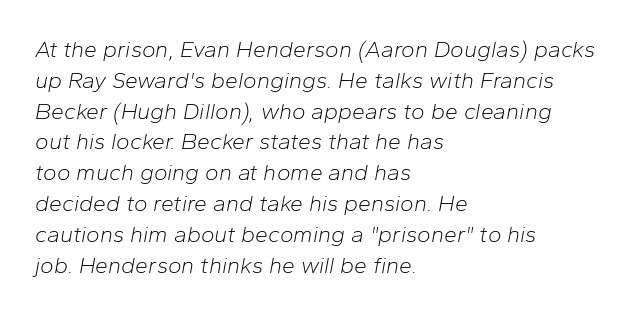
The image shows 23 px text type, italic (leaning right); set left-aligned, normal line spacing (1.34x), normal letter spacing, not underlined.
